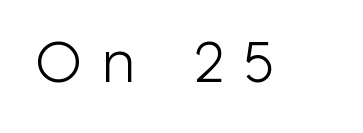
The image shows 60 px light sans-serif type, upright; set unusually wide letter spacing (+0.34 em), not underlined; low stroke contrast and a medium x-height.
